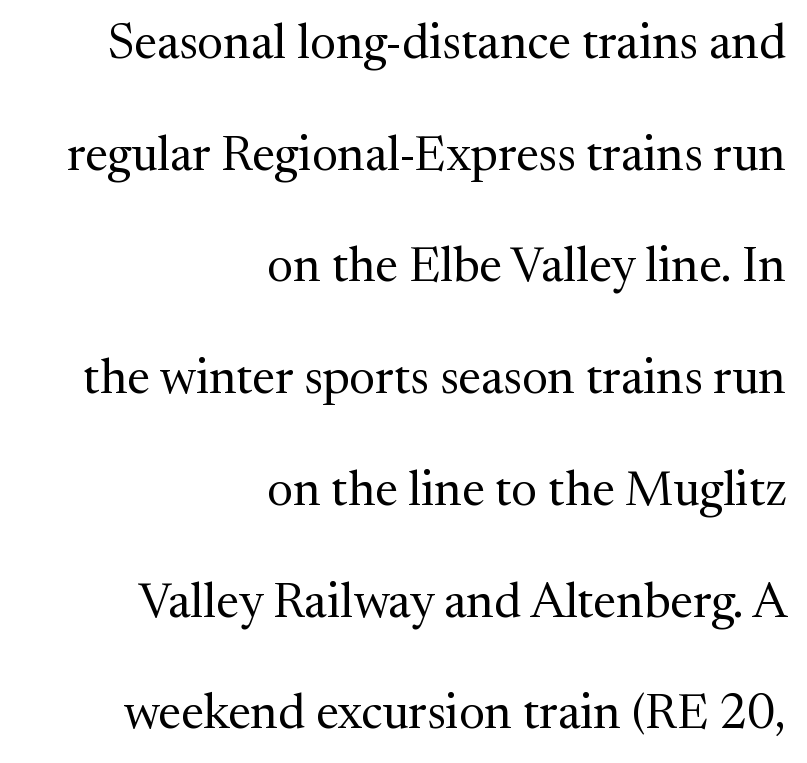
The image shows 49 px regular-weight serif type, upright; set right-aligned, loose line spacing (2.28x), normal letter spacing, not underlined; medium stroke contrast and a medium x-height.
